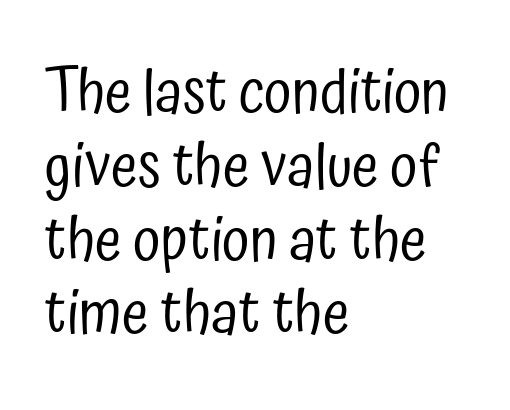
How are the letters spaced? Ordinarily, with no added tracking. Here the designer chose a conventional face with non-uniform glyph widths. Plain, unruled lines of type. The rag falls on the right side of this text block.
